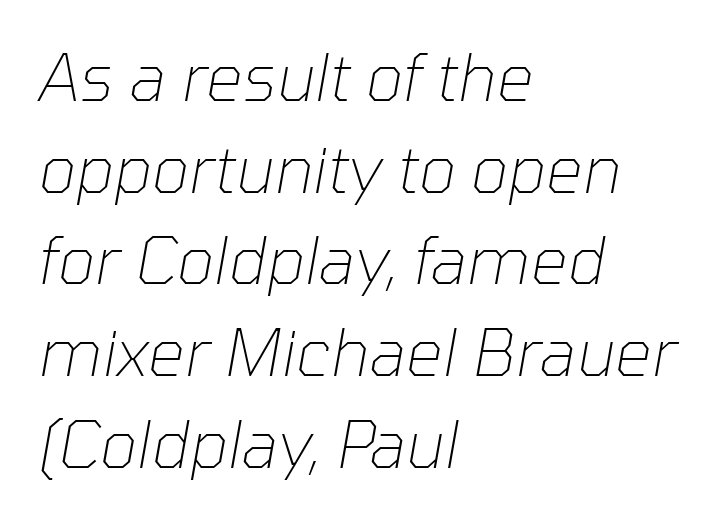
{"italic": "yes", "lean": "right", "slant_degrees": 10, "bold": "no", "weight": "thin", "width": "normal", "stroke_contrast": "low", "x_height": "medium", "monospaced": "no", "underline": "no", "align": "left", "line_spacing": "normal", "line_spacing_ratio": 1.41, "letter_spacing": "normal", "letter_spacing_em": 0.0, "glyph_px": 65}
